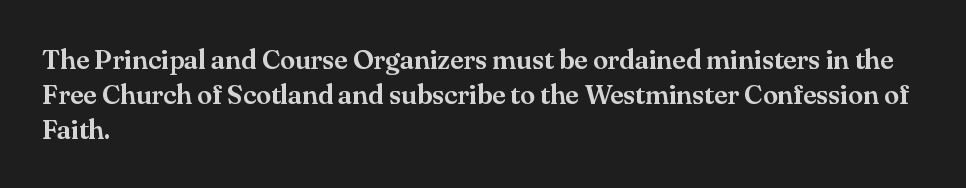
{"italic": "no", "underline": "no", "align": "left", "line_spacing": "normal", "line_spacing_ratio": 1.29, "letter_spacing": "normal", "letter_spacing_em": 0.0, "glyph_px": 27}
